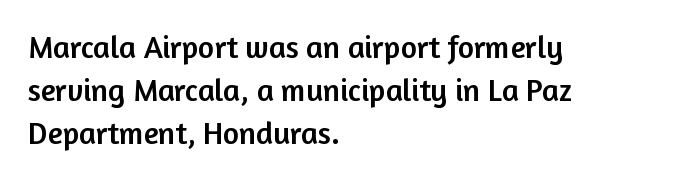
Q: Is the text italic (slanted)? A: No, it is upright.
Q: Is the typeface a serif or a sans-serif typeface? A: Sans-serif.
Q: Is the text underlined? A: No.
Q: How is the paragraph aligned? A: Left-aligned.
Q: Is the spacing between letters normal or unusually wide? A: Normal.
Q: Is the spacing between lines tight, normal or loose? A: Normal.
Q: Width (condensed, normal, or wide)? A: Normal.
Q: Stroke contrast? A: Low.
Q: x-height? A: Medium.
Q: Monospaced? A: No.
